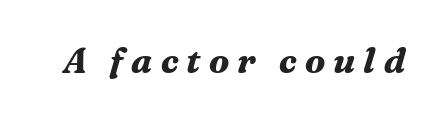
The image shows 35 px bold serif type, italic (leaning right); set unusually wide letter spacing (+0.23 em), not underlined; medium stroke contrast and a medium x-height.
